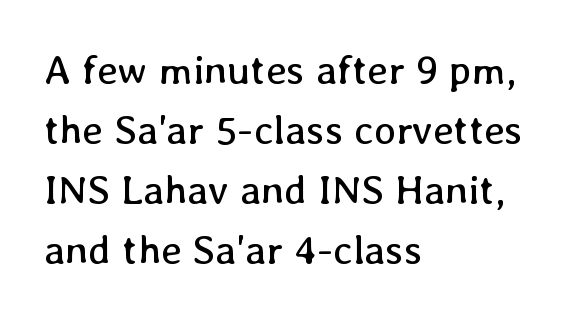
The image shows 41 px regular-weight type, upright; set left-aligned, normal line spacing (1.46x), normal letter spacing, not underlined; low stroke contrast and a medium x-height.
